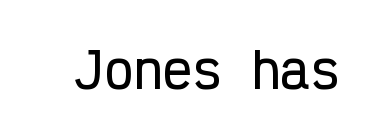
Q: Is the text italic (slanted)? A: No, it is upright.
Q: Is the typeface a serif or a sans-serif typeface? A: Sans-serif.
Q: Is the text underlined? A: No.
Q: Is the spacing between letters normal or unusually wide? A: Normal.
Q: Width (condensed, normal, or wide)? A: Condensed.
Q: Stroke contrast? A: Low.
Q: x-height? A: Medium.
Q: Monospaced? A: Yes.
